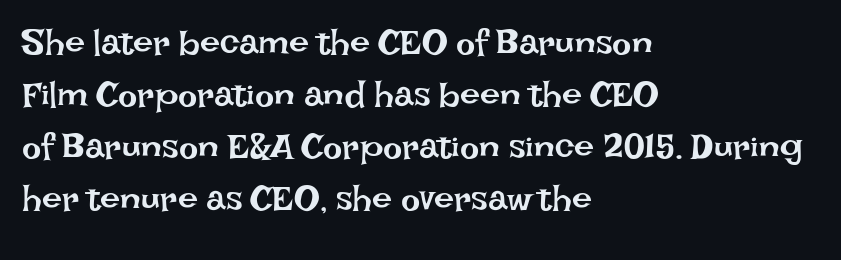
Q: Is the text bold? A: No.
Q: Is the text italic (slanted)? A: No, it is upright.
Q: Is the text underlined? A: No.
Q: How is the paragraph aligned? A: Left-aligned.
Q: Is the spacing between letters normal or unusually wide? A: Normal.
Q: Is the spacing between lines tight, normal or loose? A: Normal.
Q: Width (condensed, normal, or wide)? A: Normal.
Q: Stroke contrast? A: Low.
Q: x-height? A: Large.
Q: Monospaced? A: No.
